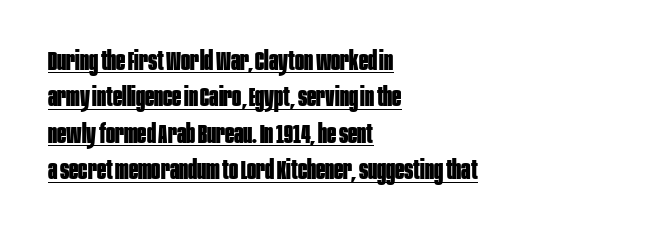
The rendering keeps characters at their native spacing. The letters stand straight up with perfectly vertical stems. Decoration check: the copy is underlined. The vertical gap from one line to the next is medium.
